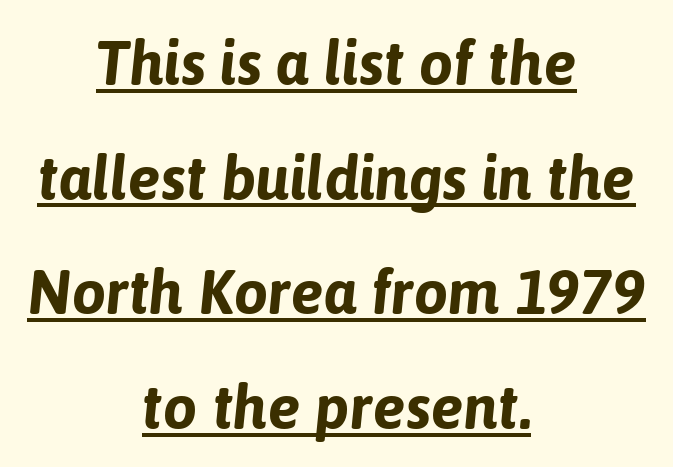
When letters slant like this, we call the style italic. The typesetter has applied underlining to the passage shown. Students, this is bold: see how much ink each stroke carries. Nothing unusual about the tracking: characters are spaced as the font intends. The text block is weighted toward neither margin, spreading evenly from the middle.
